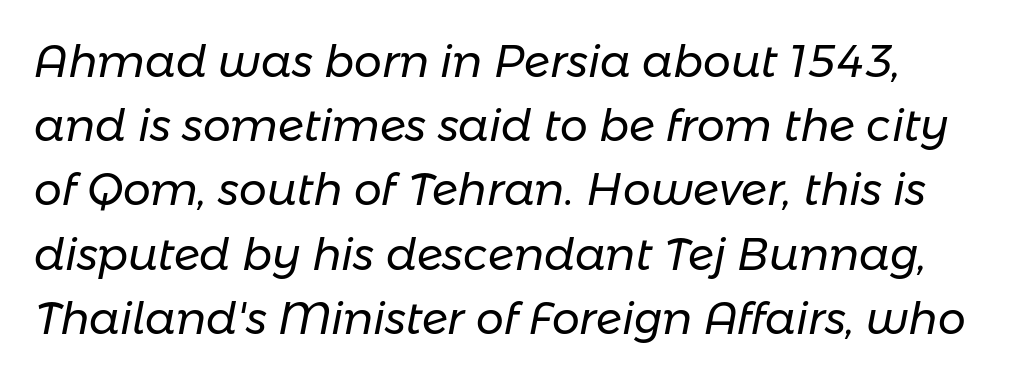
Q: Is the text bold? A: No.
Q: Is the text italic (slanted)? A: Yes, it leans right by about 11 degrees.
Q: Is the text underlined? A: No.
Q: Is the spacing between letters normal or unusually wide? A: Normal.
Q: Is the spacing between lines tight, normal or loose? A: Normal.
Q: Width (condensed, normal, or wide)? A: Normal.
Q: Stroke contrast? A: Low.
Q: x-height? A: Medium.
Q: Monospaced? A: No.
